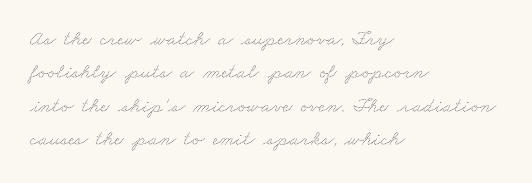
The image shows 21 px text type; set left-aligned, normal line spacing (1.59x), normal letter spacing, not underlined.
